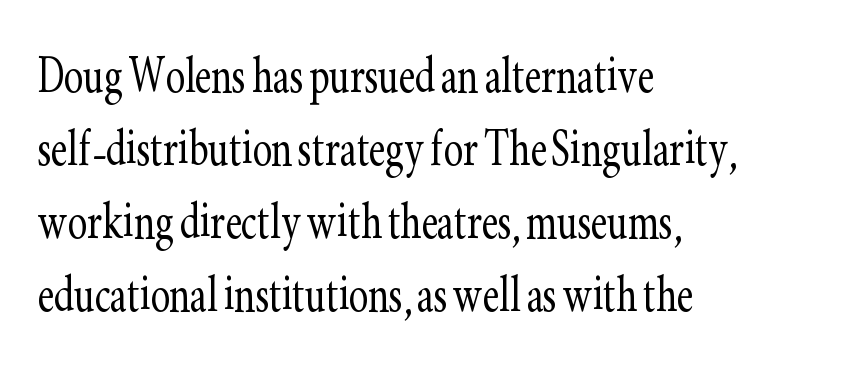
Q: Is the text bold? A: No.
Q: Is the text italic (slanted)? A: No, it is upright.
Q: Is the typeface a serif or a sans-serif typeface? A: Serif.
Q: Is the text underlined? A: No.
Q: How is the paragraph aligned? A: Left-aligned.
Q: Is the spacing between letters normal or unusually wide? A: Normal.
Q: Is the spacing between lines tight, normal or loose? A: Normal.
Q: Width (condensed, normal, or wide)? A: Condensed.
Q: Stroke contrast? A: Low.
Q: x-height? A: Small.
Q: Monospaced? A: No.
